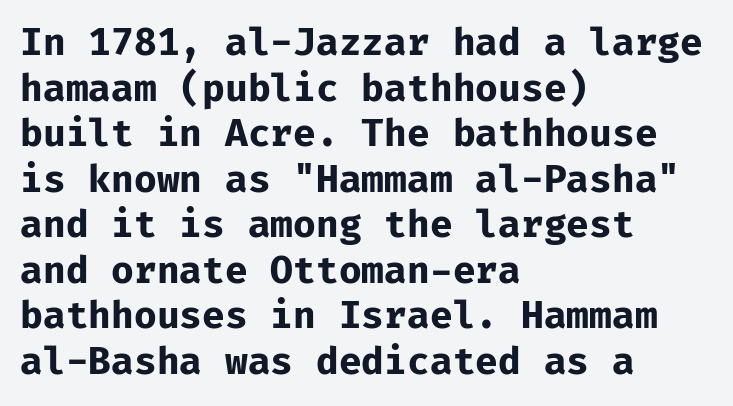
Just letters on the line, the space beneath them empty. The lettering holds an erect, upright posture throughout. The rendering uses typewriter-style spacing with identical character cells. The compositor pushed each line to the left boundary.
